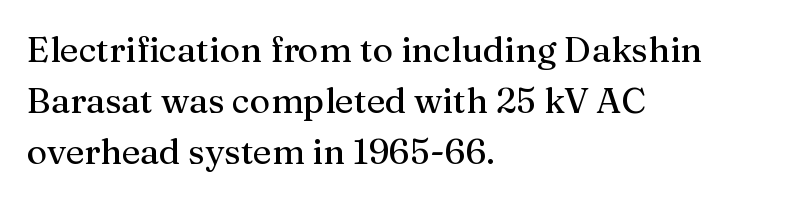
Q: Is the text italic (slanted)? A: No, it is upright.
Q: Is the typeface a serif or a sans-serif typeface? A: Serif.
Q: Is the text underlined? A: No.
Q: How is the paragraph aligned? A: Left-aligned.
Q: Is the spacing between letters normal or unusually wide? A: Normal.
Q: Is the spacing between lines tight, normal or loose? A: Normal.
Q: Width (condensed, normal, or wide)? A: Normal.
Q: Stroke contrast? A: Medium.
Q: x-height? A: Medium.
Q: Monospaced? A: No.
